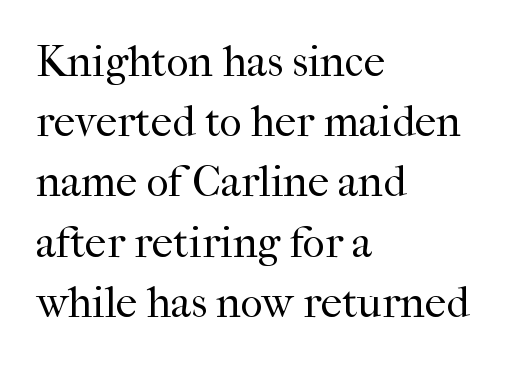
Nothing unusual about the tracking: characters are spaced as the font intends. Compared with typical paragraphs, the rows here are spaced about the same. Character widths vary here, with narrow letters taking less room than wide ones. The lines in this sample share a left origin and differ only in where they stop. Are there feet on the stems? There are — it's a serif. These glyphs show unthickened strokes, regular width or finer.
